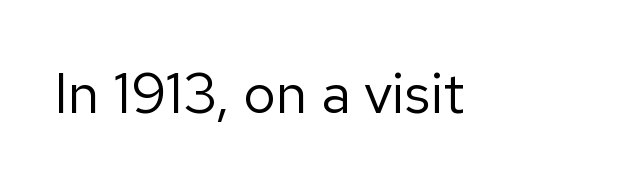
Q: Is the text bold? A: No.
Q: Is the text italic (slanted)? A: No, it is upright.
Q: Is the typeface a serif or a sans-serif typeface? A: Sans-serif.
Q: Is the text underlined? A: No.
Q: Is the spacing between letters normal or unusually wide? A: Normal.
Q: Width (condensed, normal, or wide)? A: Normal.
Q: Stroke contrast? A: Low.
Q: x-height? A: Medium.
Q: Monospaced? A: No.
